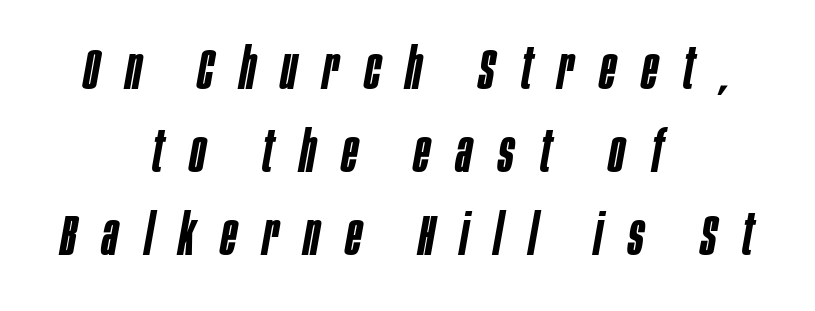
The image shows 58 px semibold, condensed type, italic (leaning right); set centered, normal line spacing (1.43x), unusually wide letter spacing (+0.45 em), not underlined; low stroke contrast and a large x-height.
